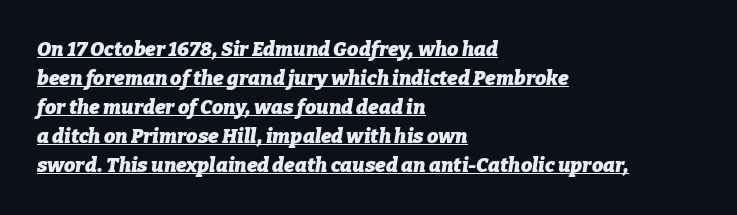
{"italic": "yes", "lean": "right", "slant_degrees": 9, "bold": "yes", "underline": "yes", "align": "left", "line_spacing": "normal", "line_spacing_ratio": 1.45, "letter_spacing": "normal", "letter_spacing_em": 0.0, "glyph_px": 20}
